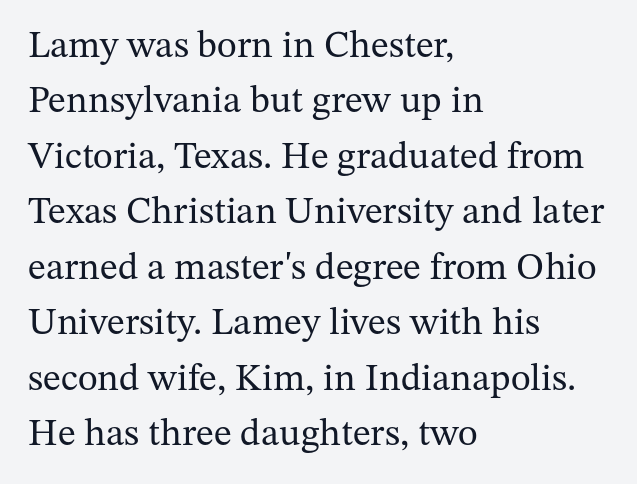
{"serif": "yes", "italic": "no", "bold": "no", "weight": "regular", "width": "normal", "stroke_contrast": "medium", "x_height": "medium", "monospaced": "no", "underline": "no", "align": "left", "line_spacing": "normal", "line_spacing_ratio": 1.46, "letter_spacing": "normal", "letter_spacing_em": 0.0, "glyph_px": 38}
